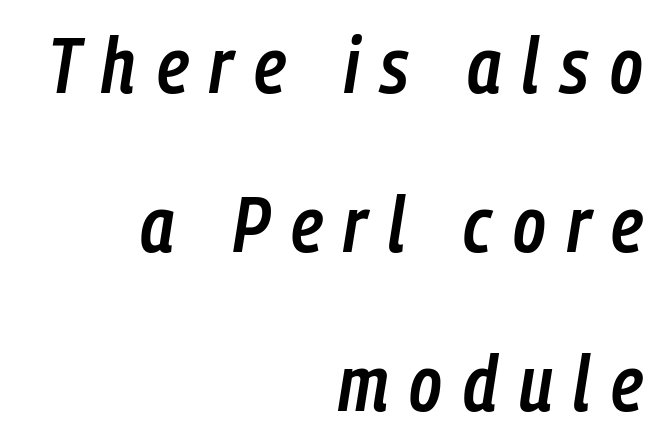
{"italic": "yes", "lean": "right", "slant_degrees": 9, "bold": "semi", "weight": "semibold", "width": "condensed", "stroke_contrast": "low", "x_height": "medium", "monospaced": "no", "underline": "no", "align": "right", "line_spacing": "loose", "line_spacing_ratio": 2.04, "letter_spacing": "wide", "letter_spacing_em": 0.27, "glyph_px": 78}
